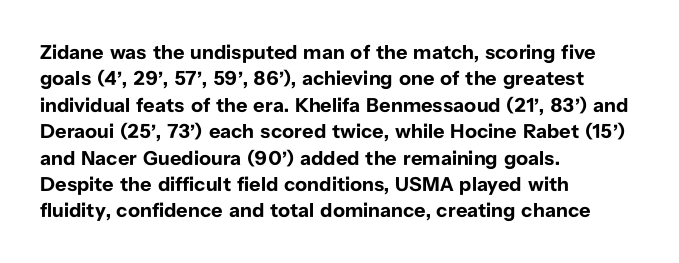
{"italic": "no", "bold": "yes", "underline": "no", "align": "left", "line_spacing": "normal", "line_spacing_ratio": 1.32, "letter_spacing": "normal", "letter_spacing_em": 0.0, "glyph_px": 20}
